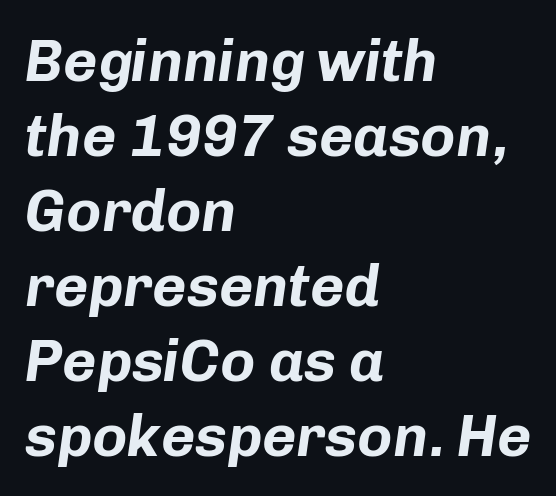
Q: Is the text bold? A: Yes.
Q: Is the text italic (slanted)? A: Yes, it leans right by about 8 degrees.
Q: Is the text underlined? A: No.
Q: How is the paragraph aligned? A: Left-aligned.
Q: Is the spacing between letters normal or unusually wide? A: Normal.
Q: Is the spacing between lines tight, normal or loose? A: Normal.
Q: Width (condensed, normal, or wide)? A: Normal.
Q: Stroke contrast? A: Low.
Q: x-height? A: Medium.
Q: Monospaced? A: No.
